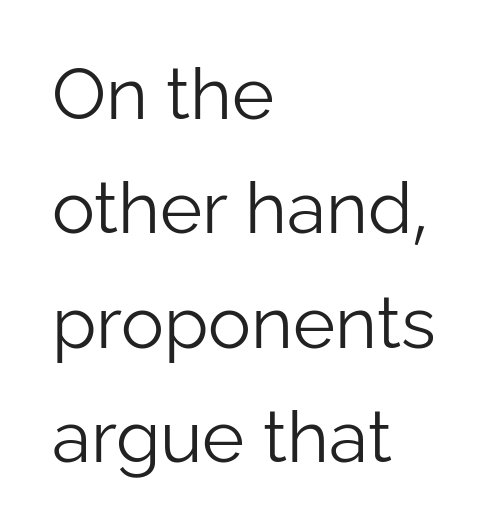
{"serif": "no", "italic": "no", "bold": "no", "weight": "light", "width": "normal", "stroke_contrast": "low", "x_height": "medium", "monospaced": "no", "underline": "no", "align": "left", "line_spacing": "normal", "line_spacing_ratio": 1.59, "letter_spacing": "normal", "letter_spacing_em": 0.0, "glyph_px": 72}
